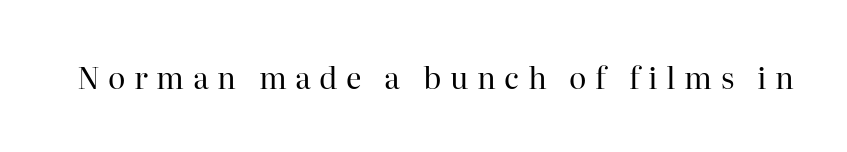
A typesetter would label this face a serif. Does extra space separate the letters? Yes, quite a lot of it. Is the type heavy? It reads as light-to-regular instead. Posture: upright roman. The passage shown is typed in a proportional face where columns would drift. The specimen omits any rule beneath the text block's lines.
